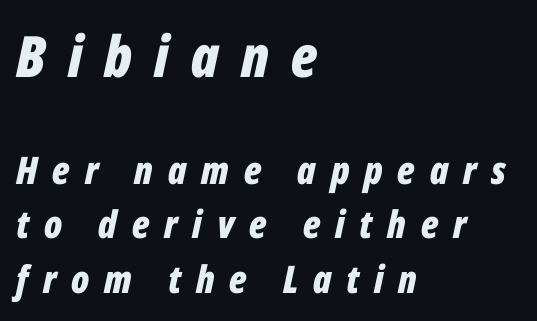
{"italic": "yes", "lean": "right", "slant_degrees": 12, "bold": "yes", "weight": "bold", "width": "condensed", "stroke_contrast": "low", "x_height": "medium", "monospaced": "no", "underline": "no", "align": "left", "line_spacing": "normal", "line_spacing_ratio": 1.43, "letter_spacing": "wide", "letter_spacing_em": 0.39, "larger_block": "first", "size_ratio": 1.5, "glyph_px": 57}
